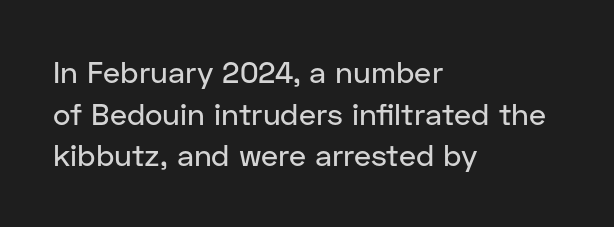
The letters advance in unequal steps, a hallmark of proportional type. This rendering features lettering with no underline. Honestly, the row spacing looks completely unremarkable. This sample is left-justified, so line endings fall wherever the words run out.
